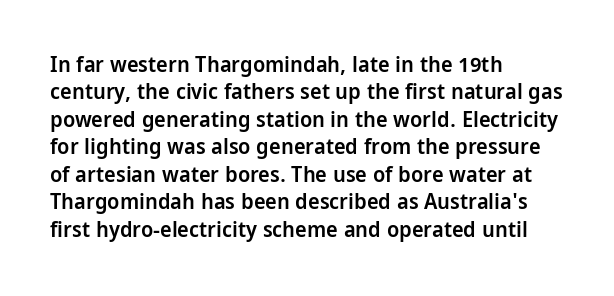
Q: Is the text bold? A: Semi-bold.
Q: Is the text italic (slanted)? A: No, it is upright.
Q: Is the text underlined? A: No.
Q: How is the paragraph aligned? A: Left-aligned.
Q: Is the spacing between letters normal or unusually wide? A: Normal.
Q: Is the spacing between lines tight, normal or loose? A: Normal.
